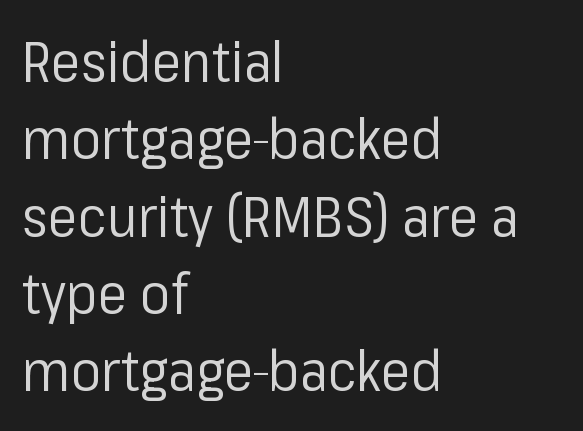
The image shows 56 px regular-weight sans-serif type, upright; set left-aligned, normal line spacing (1.38x), normal letter spacing, not underlined; low stroke contrast and a medium x-height.
